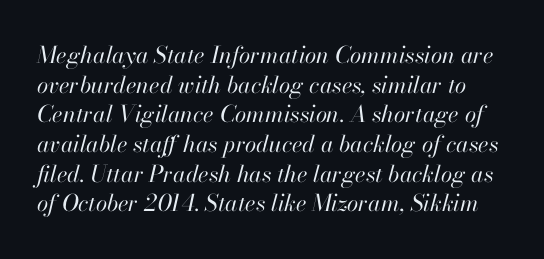
Q: Is the text bold? A: No.
Q: Is the text italic (slanted)? A: Yes, it leans right by about 13 degrees.
Q: Is the text underlined? A: No.
Q: Is the spacing between letters normal or unusually wide? A: Normal.
Q: Is the spacing between lines tight, normal or loose? A: Normal.
